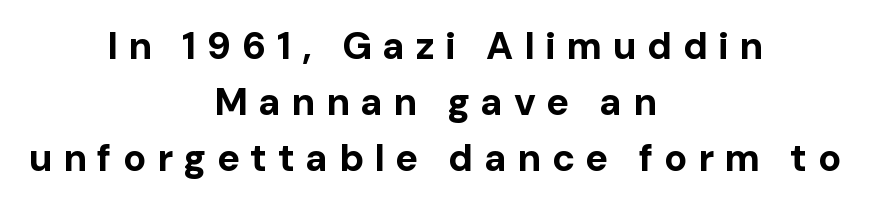
{"serif": "no", "italic": "no", "bold": "yes", "weight": "bold", "width": "normal", "stroke_contrast": "low", "x_height": "medium", "monospaced": "no", "underline": "no", "align": "center", "line_spacing": "normal", "line_spacing_ratio": 1.47, "letter_spacing": "wide", "letter_spacing_em": 0.28, "glyph_px": 38}
